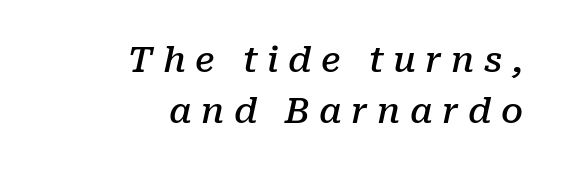
The image shows 35 px semibold serif type, italic (leaning right); set right-aligned, normal line spacing (1.45x), unusually wide letter spacing (+0.27 em), not underlined; low stroke contrast and a medium x-height.
